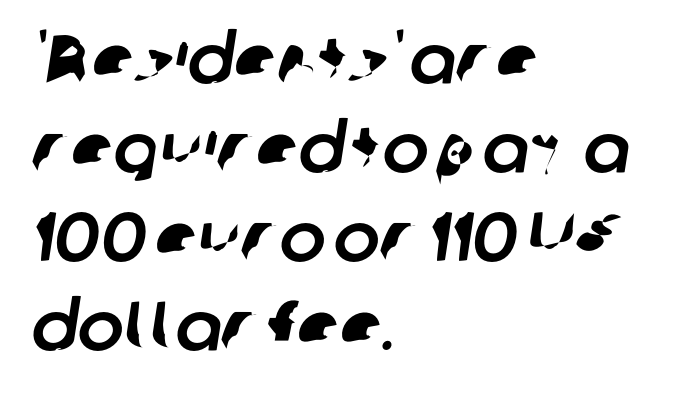
Q: Is the typeface a serif or a sans-serif typeface? A: Sans-serif.
Q: Is the text underlined? A: No.
Q: How is the paragraph aligned? A: Left-aligned.
Q: Is the spacing between letters normal or unusually wide? A: Normal.
Q: Is the spacing between lines tight, normal or loose? A: Normal.
Q: Width (condensed, normal, or wide)? A: Normal.
Q: Stroke contrast? A: Low.
Q: x-height? A: Medium.
Q: Monospaced? A: No.
